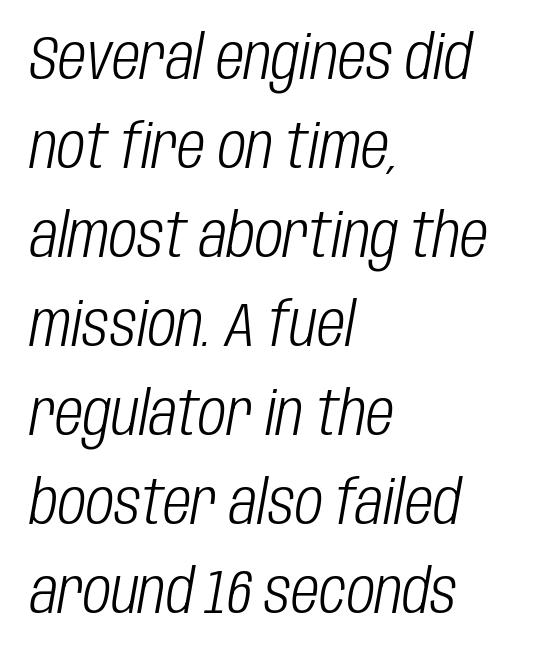
Q: Is the text bold? A: No.
Q: Is the text italic (slanted)? A: Yes, it leans right by about 10 degrees.
Q: Is the text underlined? A: No.
Q: How is the paragraph aligned? A: Left-aligned.
Q: Is the spacing between letters normal or unusually wide? A: Normal.
Q: Is the spacing between lines tight, normal or loose? A: Normal.
Q: Width (condensed, normal, or wide)? A: Condensed.
Q: Stroke contrast? A: Low.
Q: x-height? A: Large.
Q: Monospaced? A: No.
